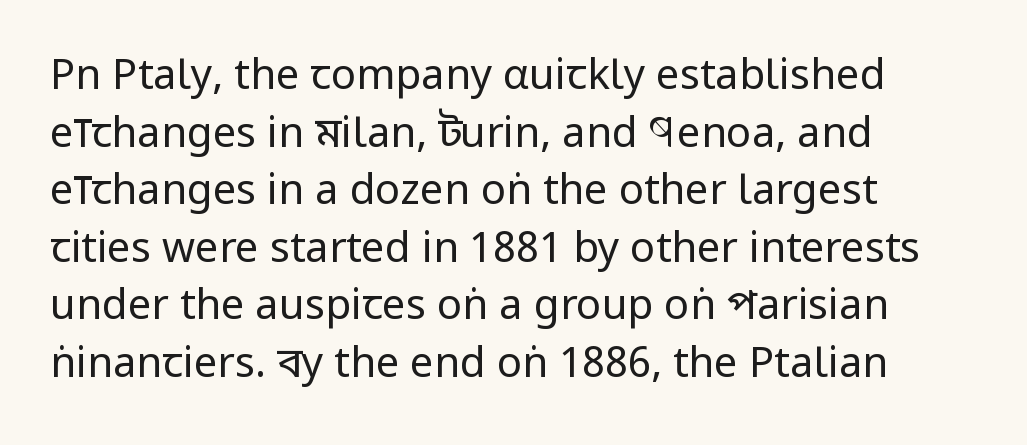
The image shows 42 px regular-weight, condensed sans-serif type, upright; set left-aligned, normal line spacing (1.37x), normal letter spacing, not underlined; low stroke contrast and a large x-height.
